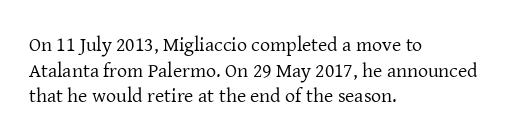
{"italic": "no", "bold": "no", "underline": "no", "align": "left", "line_spacing": "normal", "line_spacing_ratio": 1.28, "letter_spacing": "normal", "letter_spacing_em": 0.0, "glyph_px": 20}
